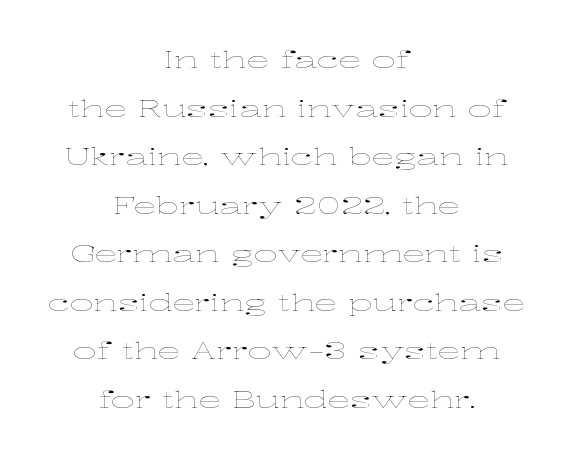
{"italic": "no", "bold": "no", "underline": "no", "align": "center", "line_spacing": "loose", "line_spacing_ratio": 2.11, "letter_spacing": "normal", "letter_spacing_em": 0.0, "glyph_px": 23}
